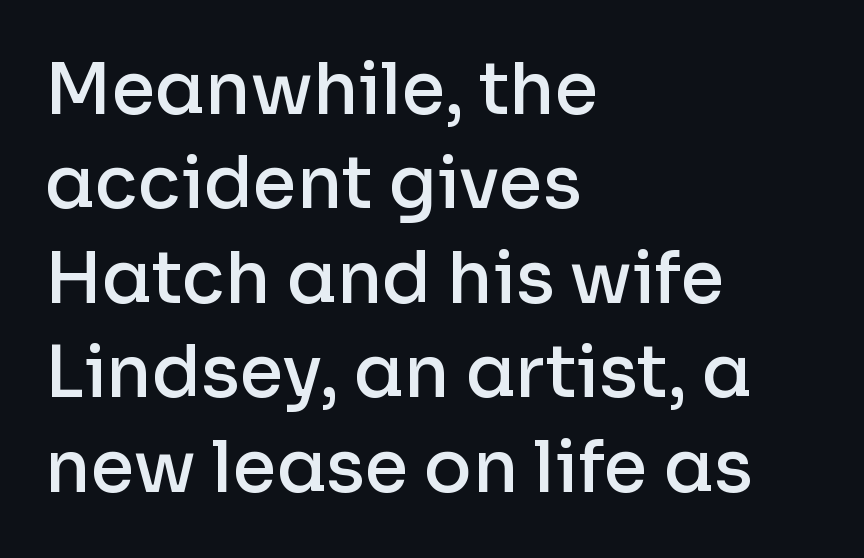
Q: Is the text bold? A: Semi-bold.
Q: Is the text italic (slanted)? A: No, it is upright.
Q: Is the typeface a serif or a sans-serif typeface? A: Sans-serif.
Q: Is the text underlined? A: No.
Q: How is the paragraph aligned? A: Left-aligned.
Q: Is the spacing between letters normal or unusually wide? A: Normal.
Q: Is the spacing between lines tight, normal or loose? A: Normal.
Q: Width (condensed, normal, or wide)? A: Normal.
Q: Stroke contrast? A: Low.
Q: x-height? A: Medium.
Q: Monospaced? A: No.
